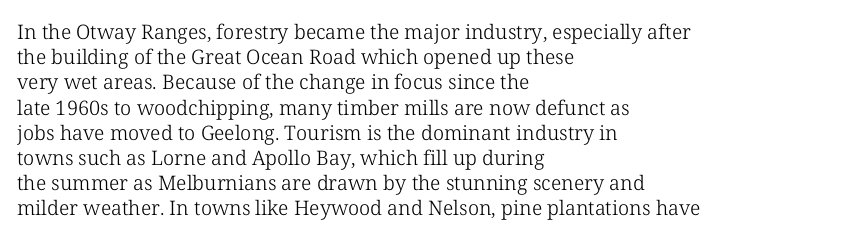
How would I describe the line gaps? Plain and ordinary. Stem width sits at or under what a default text font uses. Posture: straight, roman, zero tilt. Underlining? Definitely not there. How are the letters spaced? Ordinarily, with no added tracking. Alignment: flush left.
